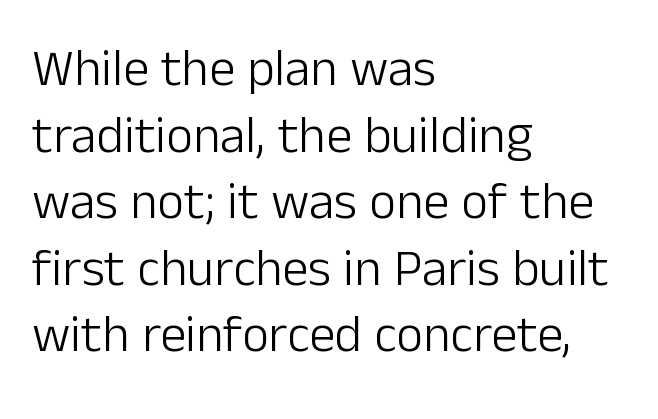
{"serif": "no", "italic": "no", "bold": "no", "weight": "light", "width": "normal", "stroke_contrast": "low", "x_height": "medium", "monospaced": "no", "underline": "no", "align": "left", "line_spacing": "normal", "line_spacing_ratio": 1.28, "letter_spacing": "normal", "letter_spacing_em": 0.0, "glyph_px": 52}
